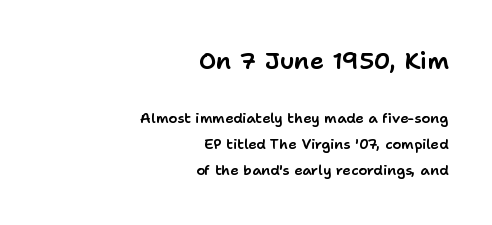
The image shows 24 px text type, upright; set right-aligned, line spacing 1.87x, normal letter spacing, not underlined; the first (top) block is 1.71x larger.
